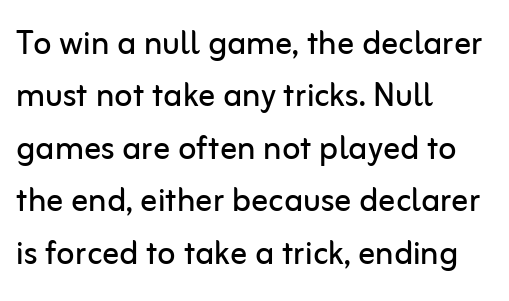
Unmarked baselines from the first word to the last. The face used here is proportionally spaced, like ordinary book or web type. Whoever set this chose a conventional vertical rhythm. Nothing unusual about the tracking: characters are spaced as the font intends. Ordinary non-slanted type is in use. Look at the bottom of the vertical strokes: they stop flat, with no serifs.
